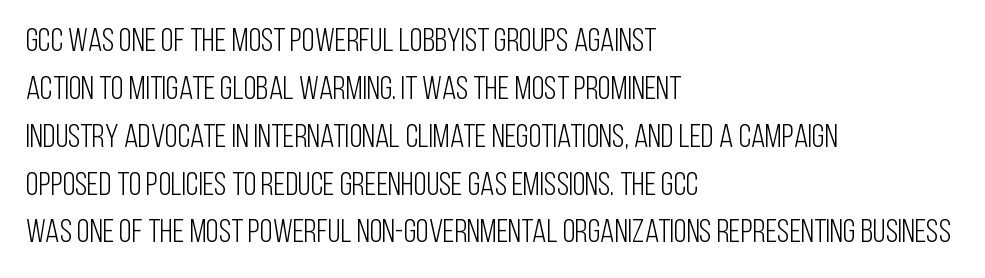
{"serif": "no", "italic": "no", "bold": "no", "weight": "light", "width": "condensed", "stroke_contrast": "low", "x_height": "large", "monospaced": "no", "underline": "no", "align": "left", "line_spacing": "normal", "line_spacing_ratio": 1.45, "letter_spacing": "normal", "letter_spacing_em": 0.0, "glyph_px": 33}
